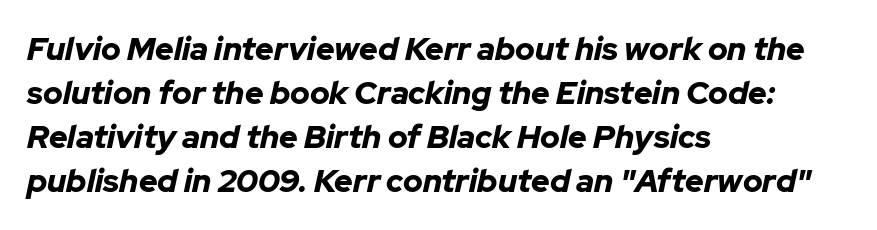
The font is running at its bold setting. Italic? Definitely — the glyphs are oblique. Quick note: interline space is typical. The paragraph has a hard left edge and a soft right edge.
